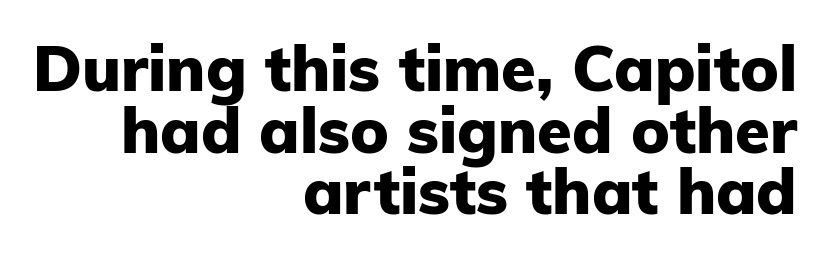
Q: Is the text bold? A: Yes.
Q: Is the text italic (slanted)? A: No, it is upright.
Q: Is the typeface a serif or a sans-serif typeface? A: Sans-serif.
Q: Is the text underlined? A: No.
Q: How is the paragraph aligned? A: Right-aligned.
Q: Is the spacing between letters normal or unusually wide? A: Normal.
Q: Is the spacing between lines tight, normal or loose? A: Tight.
Q: Width (condensed, normal, or wide)? A: Normal.
Q: Stroke contrast? A: Low.
Q: x-height? A: Medium.
Q: Monospaced? A: No.
